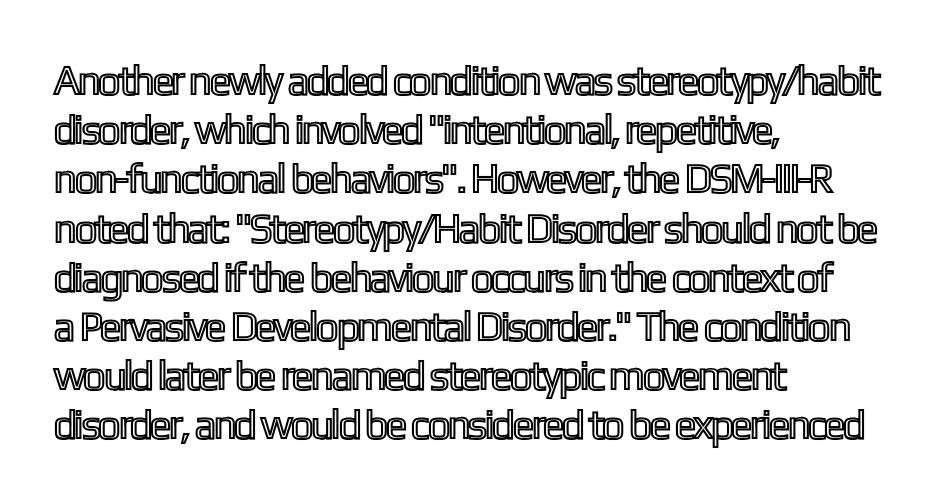
The image shows 41 px condensed type, upright; set left-aligned, line spacing 1.2x, normal letter spacing, not underlined; a medium x-height.
